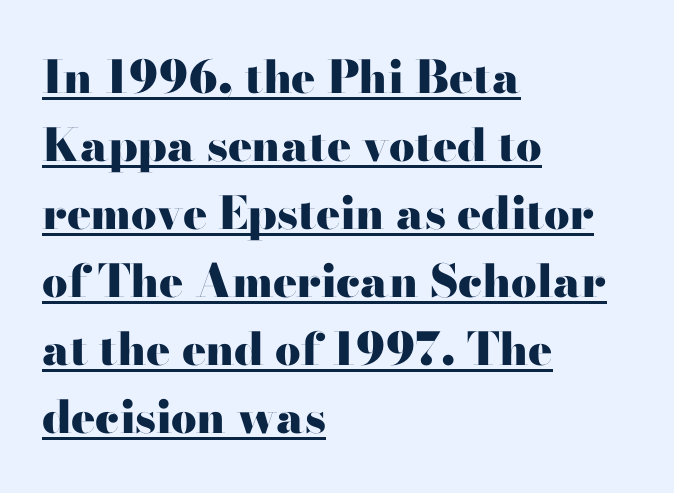
The image shows 45 px heavy, wide serif type, upright; set left-aligned, normal line spacing (1.51x), normal letter spacing, underlined; high stroke contrast and a small x-height.
